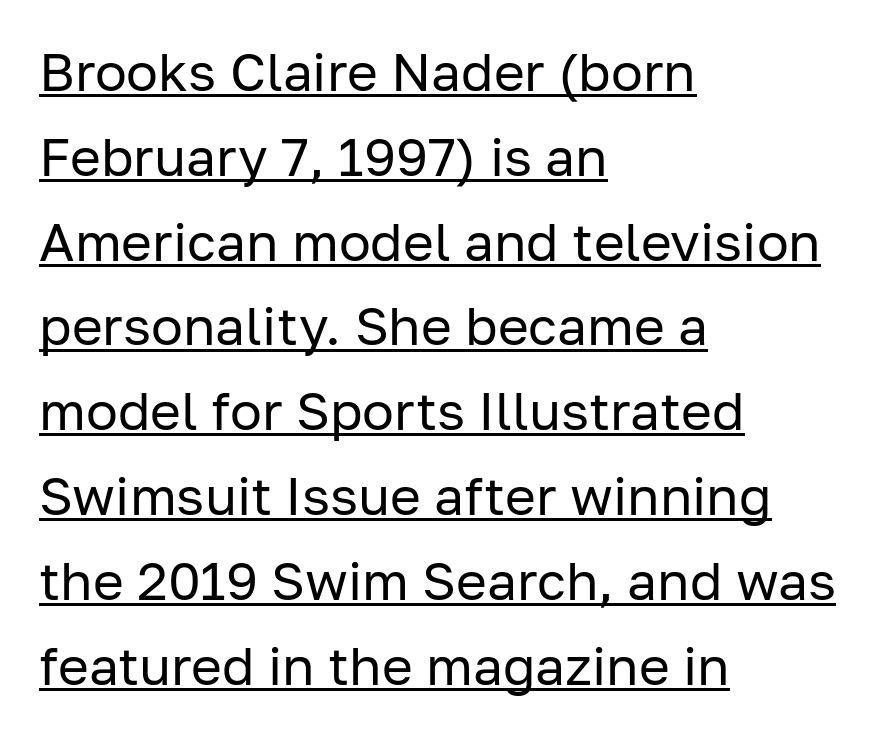
The space between consecutive lines is moderate. These lines are set flush left with a ragged right edge. No italicization has been applied; the sample stays upright. Here the designer chose a conventional face with non-uniform glyph widths. The passage shown is underscored from start to finish.
